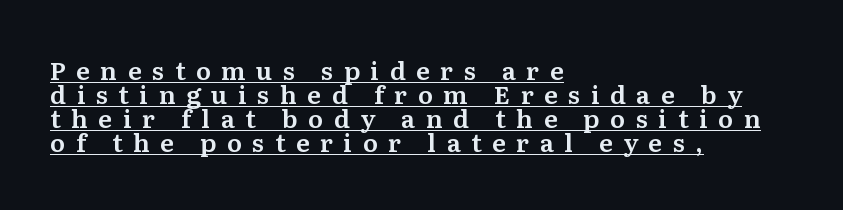
The image shows 25 px text type, upright; set left-aligned, tight line spacing (0.96x), unusually wide letter spacing (+0.42 em), underlined.
